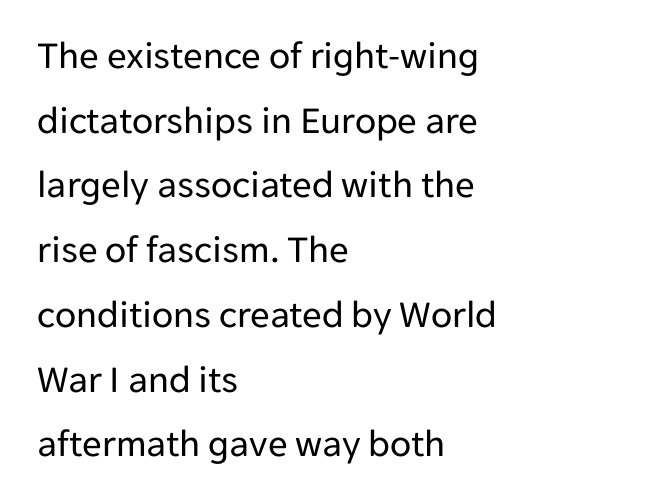
The image shows 39 px regular-weight sans-serif type, upright; set left-aligned, normal line spacing (1.66x), normal letter spacing, not underlined; low stroke contrast and a medium x-height.
